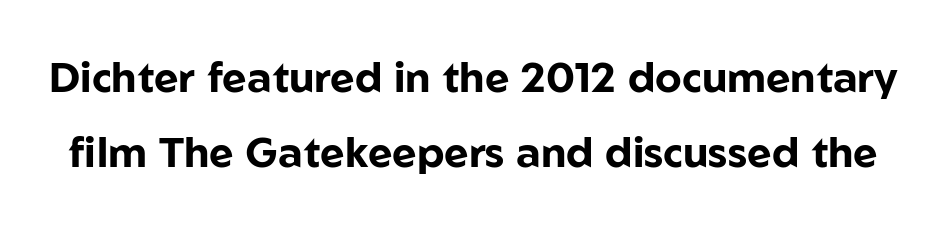
The image shows 42 px bold sans-serif type, upright; set line spacing 1.78x, normal letter spacing, not underlined; low stroke contrast and a medium x-height.
